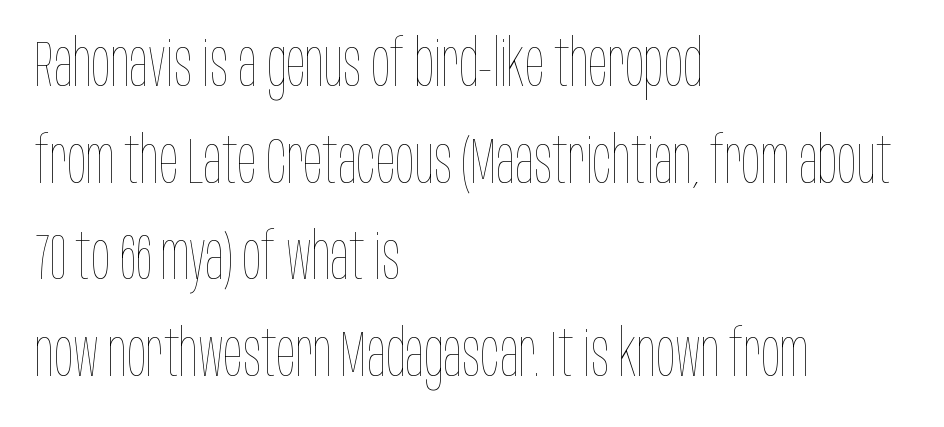
The image shows 64 px thin, condensed type, upright; set left-aligned, normal line spacing (1.51x), normal letter spacing, not underlined; low stroke contrast and a large x-height.
